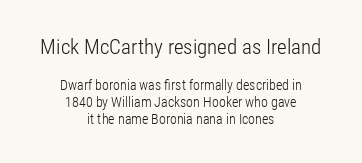
Q: Is the text bold? A: No.
Q: Is the text italic (slanted)? A: No, it is upright.
Q: Is the text underlined? A: No.
Q: How is the paragraph aligned? A: Centered.
Q: Is the spacing between letters normal or unusually wide? A: Normal.
Q: Which block of text is set in a larger size, the first (top) or the second (bottom)? A: The first (top) one.
